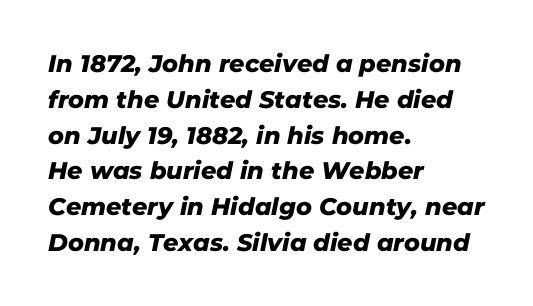
Check the space under the baseline: it is left empty. Successive baselines arrive at the customary interval. No extra tracking has been applied to these lines. The paragraph has a hard left edge and a soft right edge.
